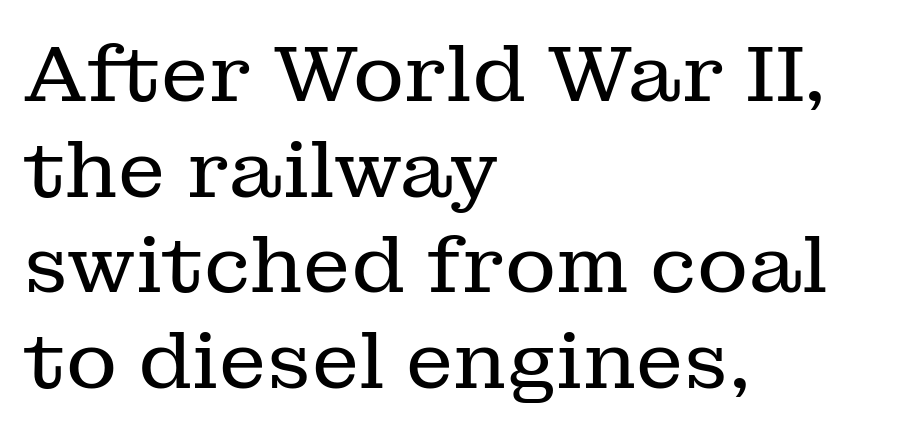
{"serif": "yes", "italic": "no", "bold": "no", "weight": "regular", "width": "normal", "stroke_contrast": "low", "x_height": "medium", "monospaced": "no", "underline": "no", "align": "left", "line_spacing_ratio": 1.21, "letter_spacing": "normal", "letter_spacing_em": 0.0, "glyph_px": 79}
